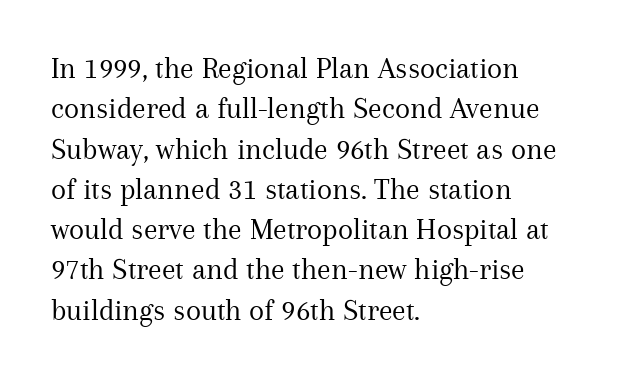
The tracking reads as untouched default to a designer's eye. Is the type heavy? It reads as light-to-regular instead. No word sits above an underline. The letters advance in unequal steps, a hallmark of proportional type. To sum up the face: it has serifs.
